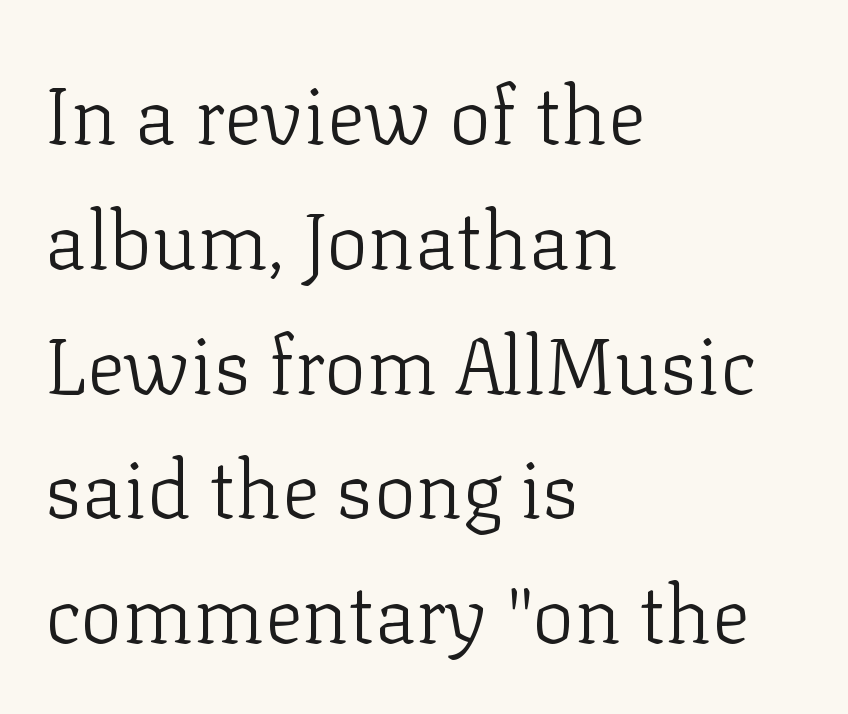
Words appear dense and cohesive because spacing is normal. Glance below the letters and you will spot only blank space. The weight tops out at a normal text grade. Here the designer chose a conventional face with non-uniform glyph widths. The setting favours the left margin, as ordinary paragraphs usually do.
